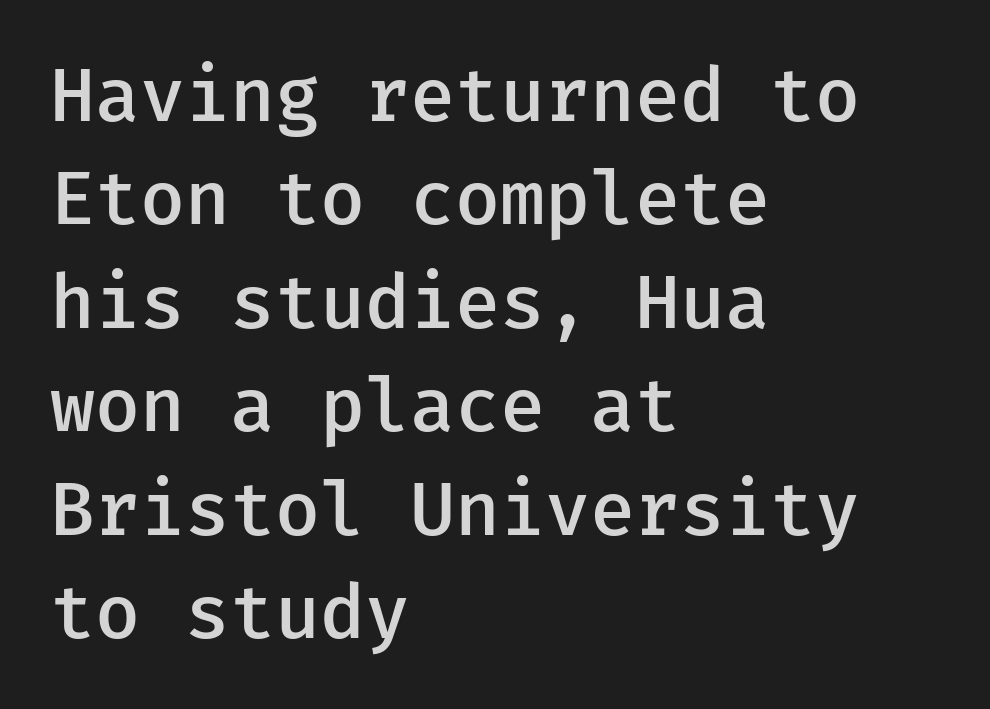
{"serif": "no", "italic": "no", "bold": "semi", "weight": "semibold", "width": "normal", "stroke_contrast": "low", "x_height": "medium", "underline": "no", "align": "left", "line_spacing": "normal", "line_spacing_ratio": 1.38, "letter_spacing": "normal", "letter_spacing_em": 0.0, "glyph_px": 75}
